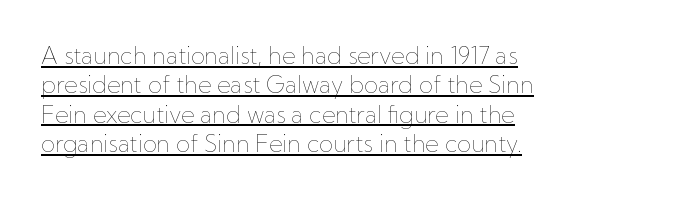
The image shows 23 px text type, upright; set left-aligned, normal line spacing (1.28x), normal letter spacing, underlined.
